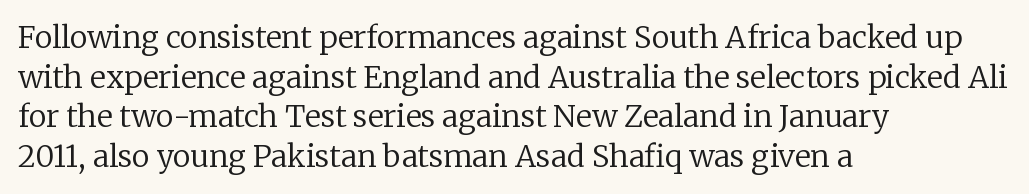
{"serif": "yes", "italic": "no", "bold": "no", "weight": "regular", "width": "normal", "stroke_contrast": "low", "x_height": "medium", "monospaced": "no", "underline": "no", "align": "left", "line_spacing": "normal", "line_spacing_ratio": 1.32, "letter_spacing": "normal", "letter_spacing_em": 0.0, "glyph_px": 30}
